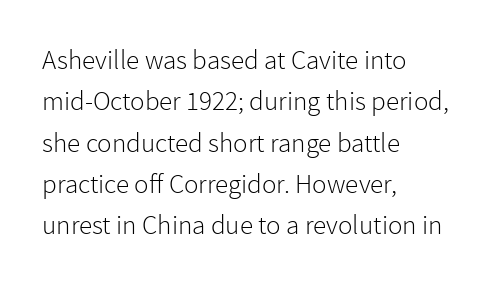
{"italic": "no", "bold": "no", "underline": "no", "align": "left", "line_spacing": "normal", "line_spacing_ratio": 1.53, "letter_spacing": "normal", "letter_spacing_em": 0.0, "glyph_px": 27}
